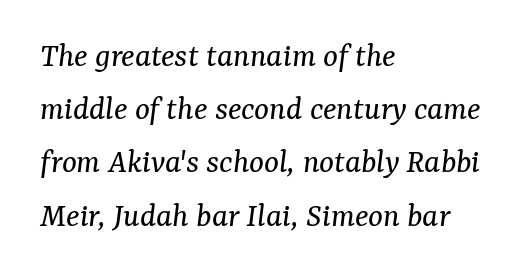
The image shows 35 px regular-weight serif type, italic (leaning right); set left-aligned, normal line spacing (1.52x), normal letter spacing, not underlined; medium stroke contrast and a medium x-height.
